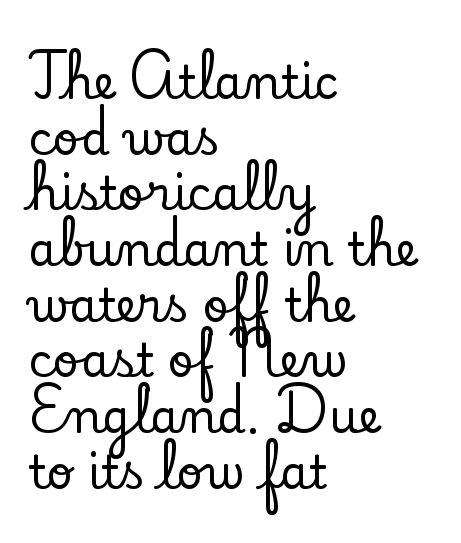
{"serif": "yes", "italic": "no", "width": "normal", "stroke_contrast": "low", "x_height": "small", "monospaced": "no", "underline": "no", "align": "left", "line_spacing_ratio": 1.21, "letter_spacing": "normal", "letter_spacing_em": 0.0, "glyph_px": 46}
